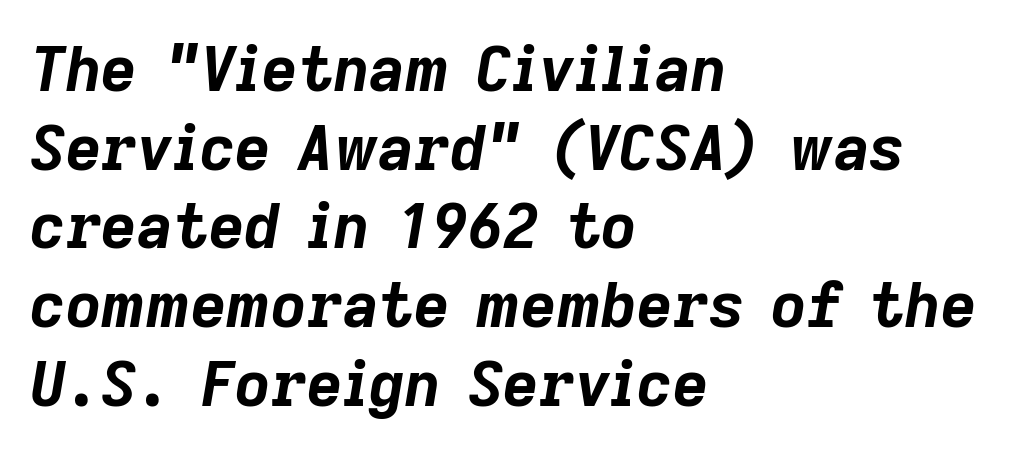
The image shows 62 px bold type, italic (leaning right); set left-aligned, normal line spacing (1.27x), normal letter spacing, not underlined; low stroke contrast and a medium x-height.
